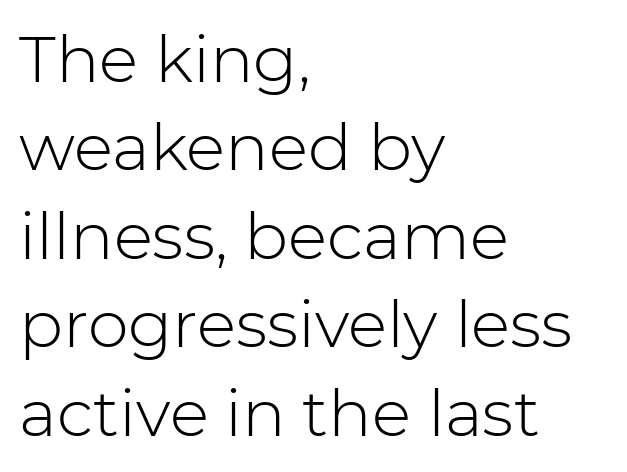
The image shows 65 px light sans-serif type, upright; set left-aligned, normal line spacing (1.36x), normal letter spacing, not underlined; low stroke contrast and a medium x-height.
